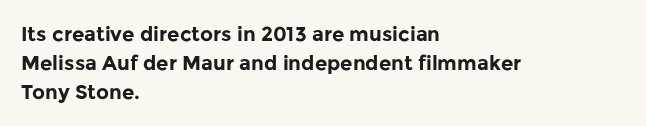
{"italic": "no", "bold": "yes", "underline": "no", "align": "left", "line_spacing": "normal", "line_spacing_ratio": 1.44, "letter_spacing": "normal", "letter_spacing_em": 0.0, "glyph_px": 20}
